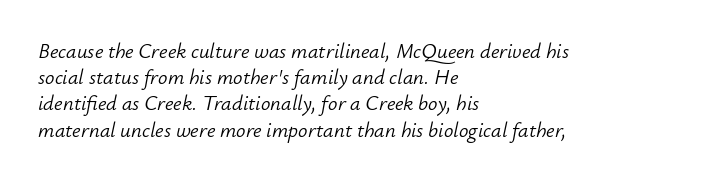
Q: Is the text bold? A: No.
Q: Is the text italic (slanted)? A: Yes, it leans right by about 12 degrees.
Q: Is the text underlined? A: No.
Q: How is the paragraph aligned? A: Left-aligned.
Q: Is the spacing between letters normal or unusually wide? A: Normal.
Q: Is the spacing between lines tight, normal or loose? A: Normal.
